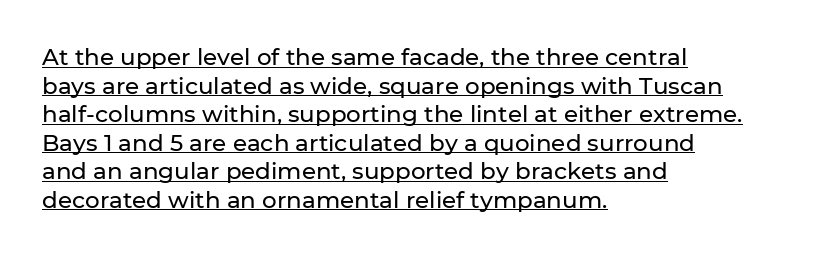
{"italic": "no", "underline": "yes", "align": "left", "line_spacing_ratio": 1.24, "letter_spacing": "normal", "letter_spacing_em": 0.0, "glyph_px": 23}
